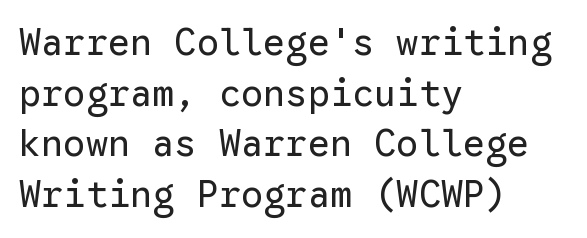
{"serif": "no", "italic": "no", "bold": "no", "weight": "regular", "width": "normal", "stroke_contrast": "low", "x_height": "medium", "monospaced": "yes", "underline": "no", "align": "left", "line_spacing": "normal", "line_spacing_ratio": 1.37, "letter_spacing": "normal", "letter_spacing_em": 0.0, "glyph_px": 37}
